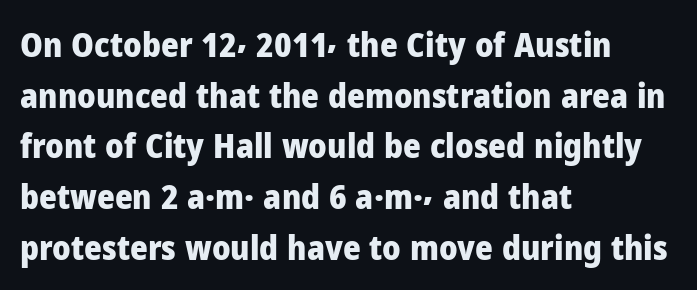
The image shows 34 px heavy sans-serif type, upright; set left-aligned, normal line spacing (1.49x), normal letter spacing, not underlined; low stroke contrast and a medium x-height.
